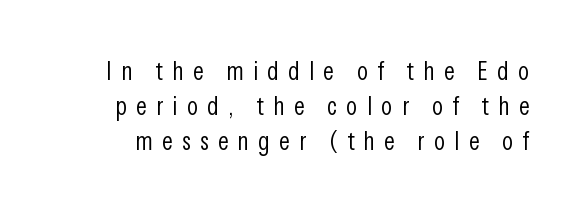
{"italic": "no", "bold": "no", "underline": "no", "line_spacing": "normal", "line_spacing_ratio": 1.34, "letter_spacing": "wide", "letter_spacing_em": 0.36, "glyph_px": 26}
